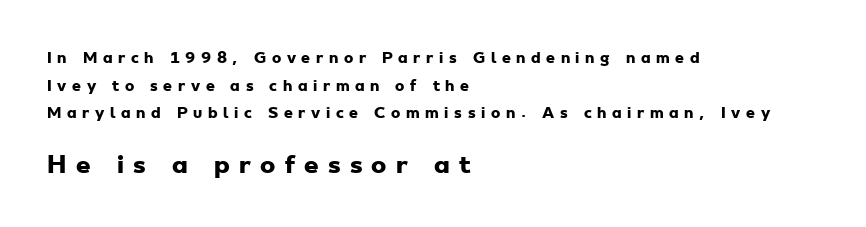
The image shows 23 px bold type; set left-aligned, loose line spacing (1.97x), unusually wide letter spacing (+0.4 em), not underlined; the second (bottom) block is 1.64x larger.
